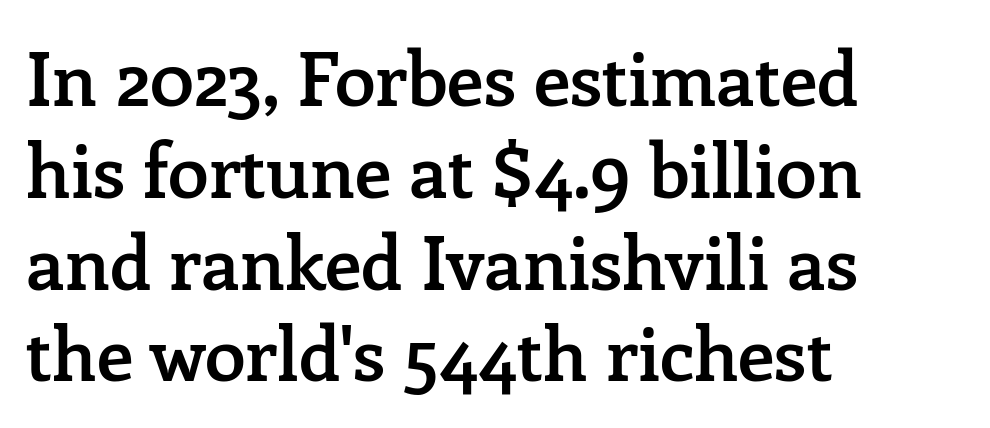
Its strokes are somewhat broadened, the hallmark of semibold type. A clean baseline with only descenders dipping below it. Between one letter and the next there's only the usual sliver of space. The letters stand straight up with perfectly vertical stems. Check where the strokes stop: tiny serifs finish them off.
